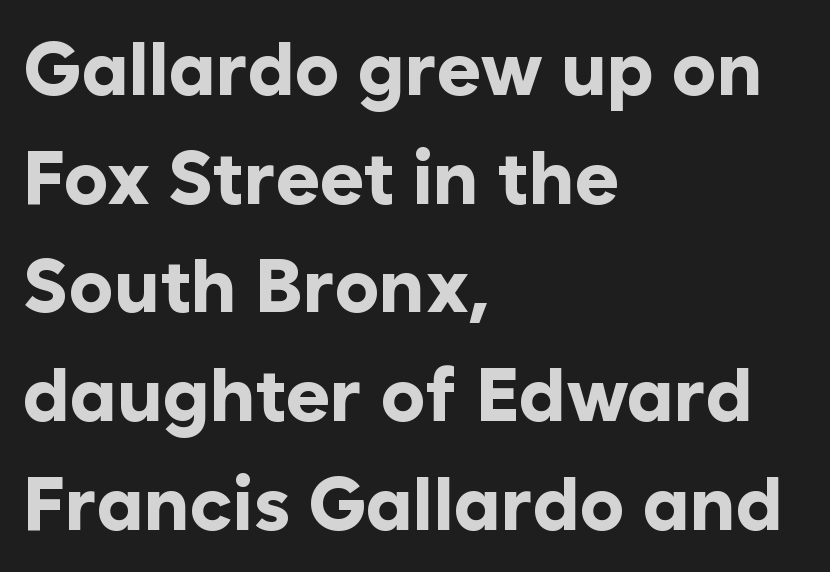
The designer left line spacing at the default. Decoration check: the copy has no underline. The face used here is rendered with its standard letterfit. One-word summary of the alignment: left.
